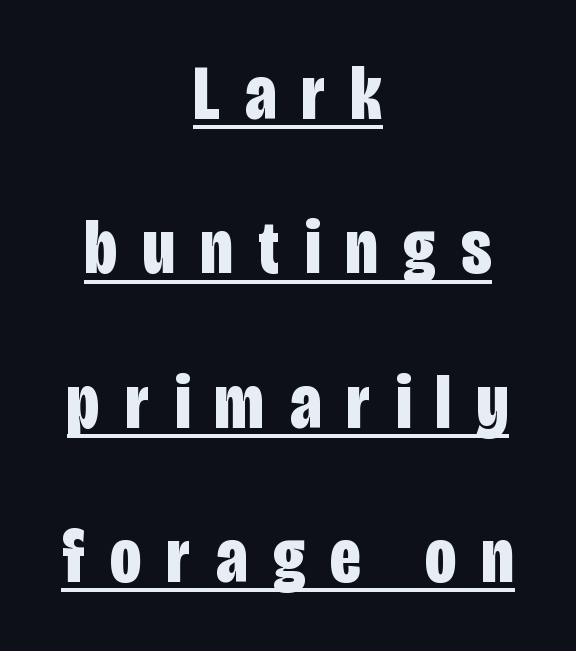
The image shows 78 px bold, condensed sans-serif type, upright; set centered, loose line spacing (1.98x), unusually wide letter spacing (+0.33 em), underlined; low stroke contrast and a large x-height.
